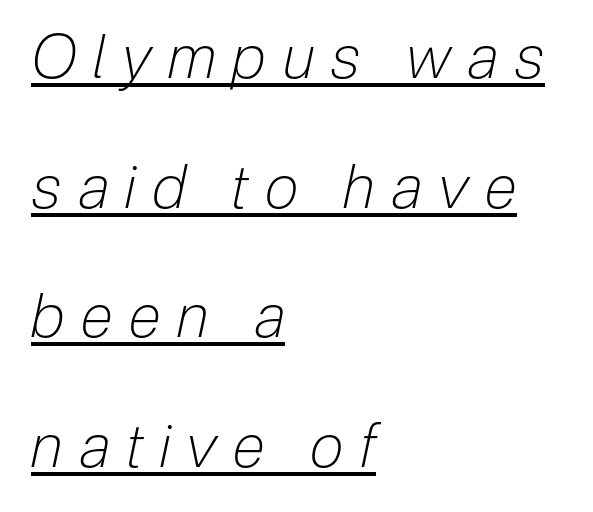
The image shows 60 px light, condensed type, italic (leaning right); set left-aligned, loose line spacing (2.16x), unusually wide letter spacing (+0.28 em), underlined; low stroke contrast and a medium x-height.
